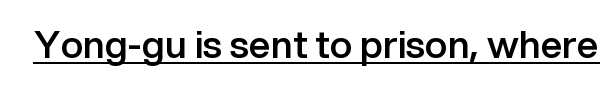
Ordinary non-slanted type is in use. Firm but not heavy-handed strokes: this text is semibold. The text was rendered using a sans face with plain stroke endings. The rendering uses natural spacing where letterforms have individual widths. Each word holds together tightly as a unit, with standard inter-letter gaps. Does a line run under the words? Yes, clearly.
